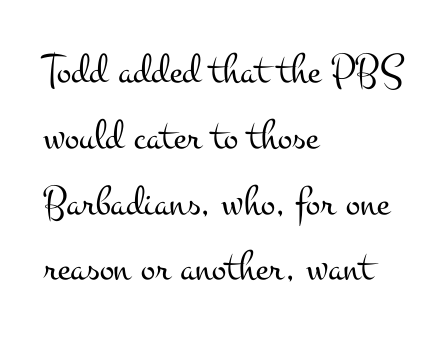
Line beginnings align vertically; line endings do not. Character widths vary here, with narrow letters taking less room than wide ones. What stands out about the letter spacing? Nothing — it is the standard amount. If you measured baseline to baseline, you'd find a middling distance.
